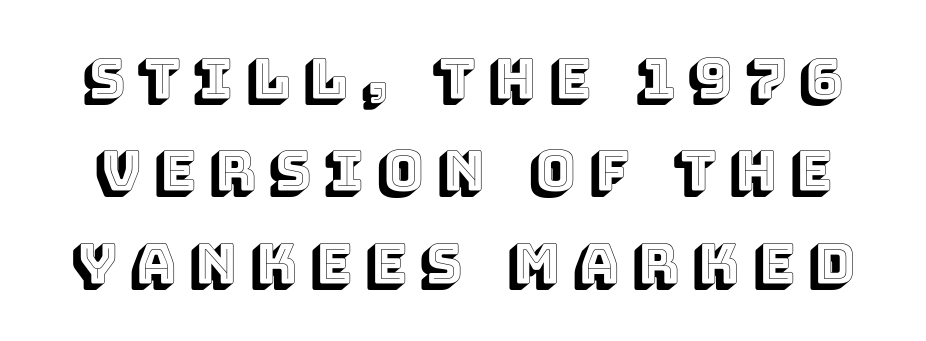
The image shows 55 px text type, upright; set normal line spacing (1.68x), unusually wide letter spacing (+0.25 em), not underlined; a large x-height.
